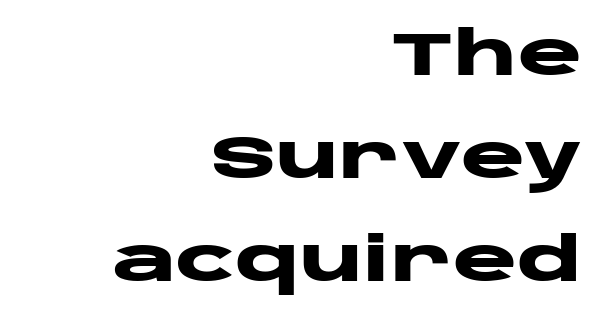
Q: Is the text bold? A: Yes.
Q: Is the text italic (slanted)? A: No, it is upright.
Q: Is the typeface a serif or a sans-serif typeface? A: Sans-serif.
Q: Is the text underlined? A: No.
Q: How is the paragraph aligned? A: Right-aligned.
Q: Is the spacing between letters normal or unusually wide? A: Normal.
Q: Is the spacing between lines tight, normal or loose? A: Normal.
Q: Width (condensed, normal, or wide)? A: Wide.
Q: Stroke contrast? A: Low.
Q: x-height? A: Large.
Q: Monospaced? A: No.
